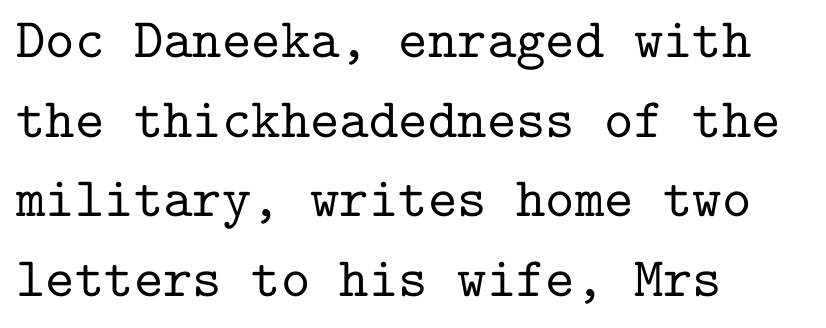
Here the glyphs are tracked normally, forming tight word shapes. Is there any slant? The stems are plumb. These lines sit exactly where default settings would place them. Fixed-width glyphs throughout — classic coding-font behaviour.
